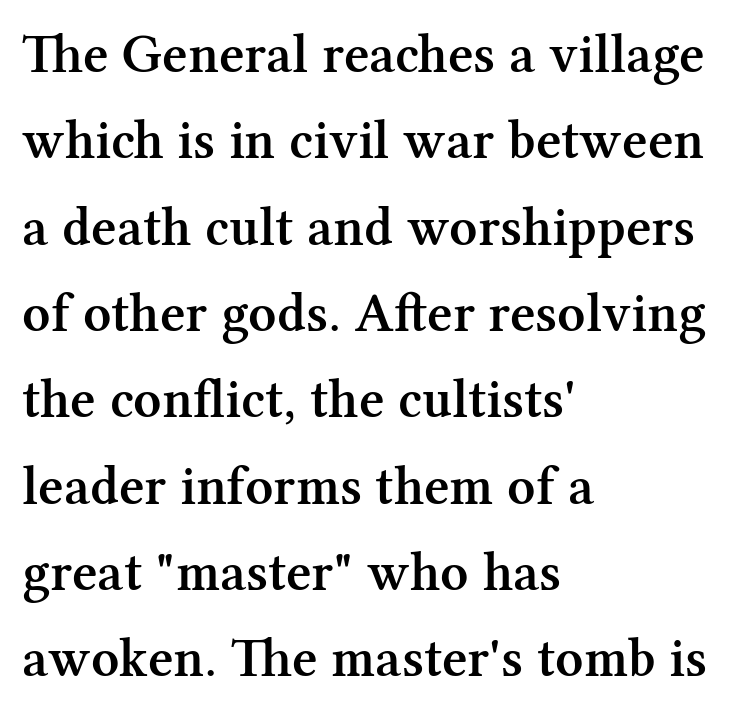
Here the designer chose a conventional face with non-uniform glyph widths. Each new line begins a customary step beneath the previous one. No italicization has been applied; the sample stays upright. Typeset ragged right — the left edge is the straight one.
